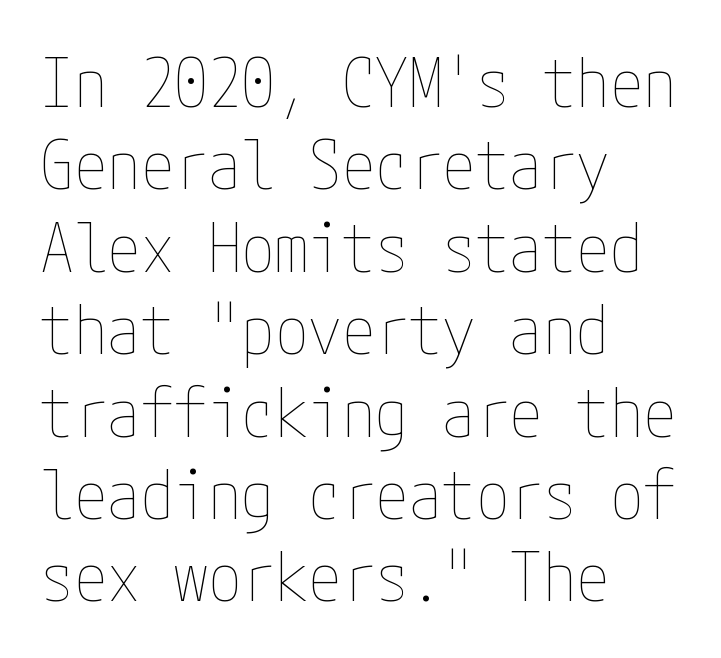
Q: Is the text bold? A: No.
Q: Is the text italic (slanted)? A: No, it is upright.
Q: Is the text underlined? A: No.
Q: How is the paragraph aligned? A: Left-aligned.
Q: Is the spacing between letters normal or unusually wide? A: Normal.
Q: Width (condensed, normal, or wide)? A: Condensed.
Q: Stroke contrast? A: Low.
Q: x-height? A: Medium.
